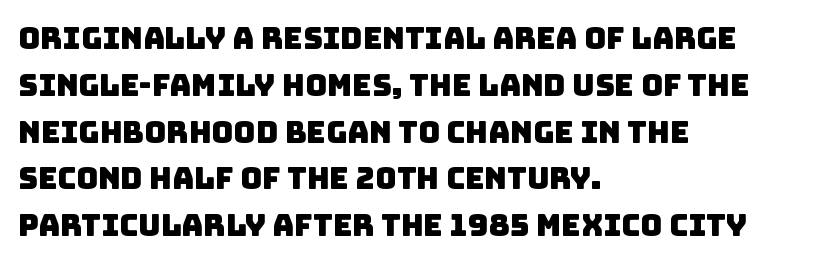
The image shows 30 px sans-serif type; set left-aligned, normal line spacing (1.56x), normal letter spacing, not underlined; low stroke contrast and a large x-height.
